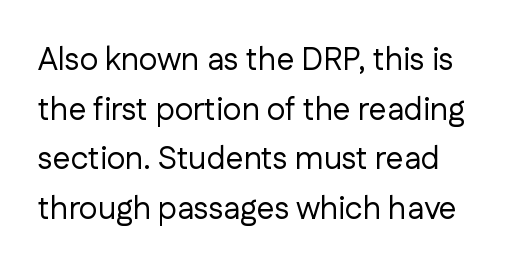
The image shows 32 px regular-weight sans-serif type, upright; set left-aligned, normal line spacing (1.55x), normal letter spacing, not underlined; low stroke contrast and a medium x-height.
